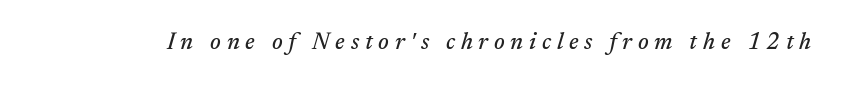
{"italic": "yes", "lean": "right", "slant_degrees": 17, "underline": "no", "letter_spacing": "wide", "letter_spacing_em": 0.25, "glyph_px": 23}
